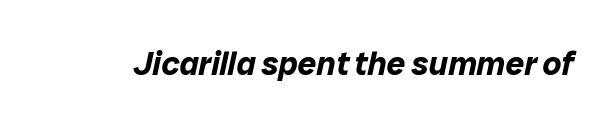
The rendering uses natural spacing where letterforms have individual widths. The specimen reads as italic at a glance. The face used here is rendered with its standard letterfit. Is the type bold? Yes — the strokes are clearly thick and heavy. Clear beneath every line of the passage.
